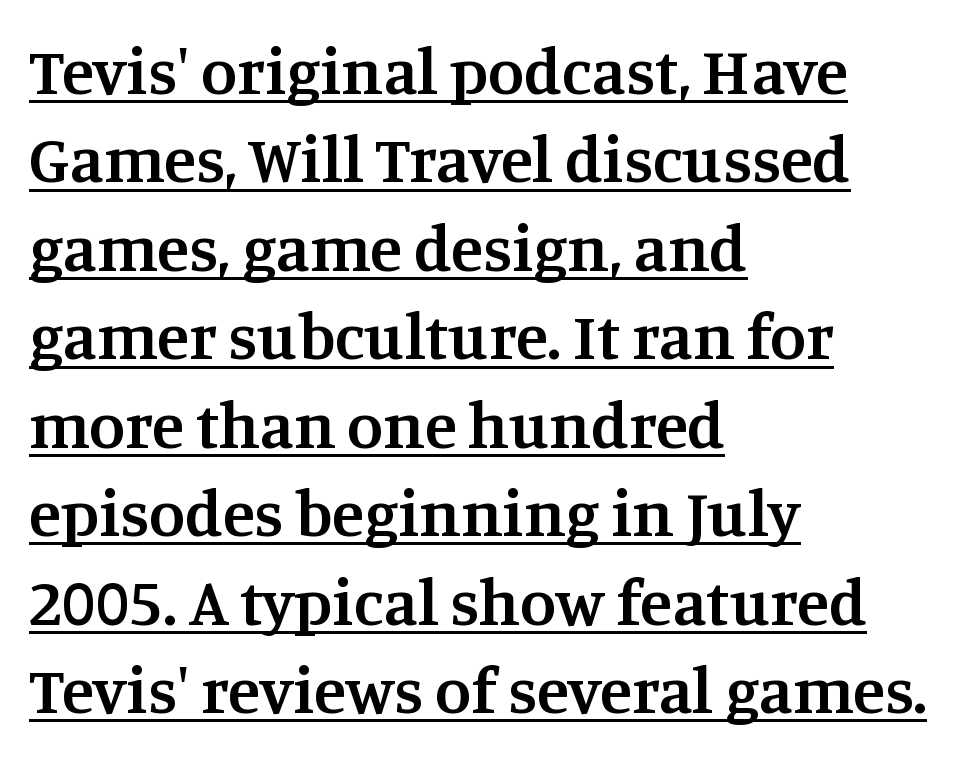
Check the space under the baseline: a stroke is drawn there. These lines were composed using upright roman letters. The face used here is proportionally spaced, like ordinary book or web type. These lines keep a tight, regular rhythm from letter to letter. This rendering employs a face with finishing strokes, i.e., a serif. Typesetter's note: demi weight, one step under bold.
